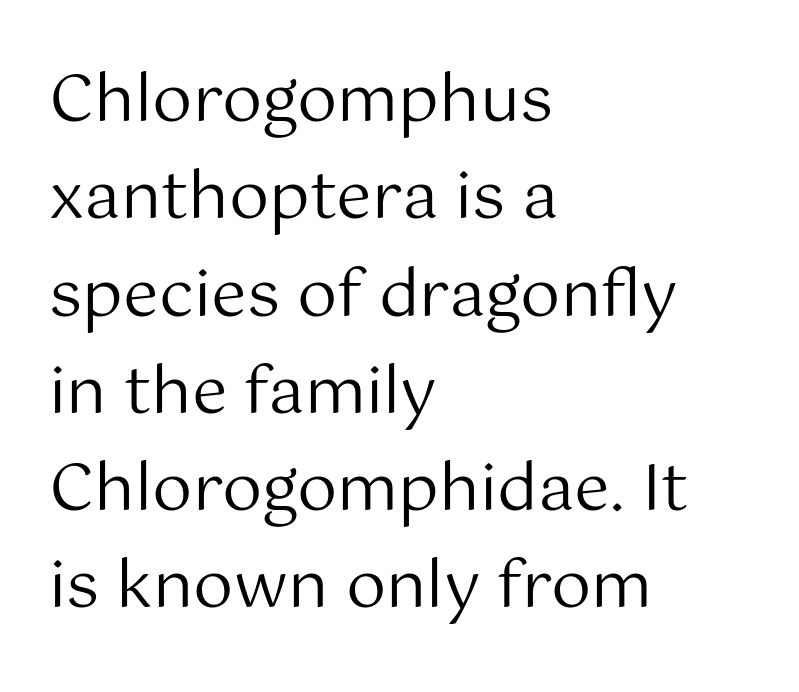
The image shows 64 px regular-weight sans-serif type, upright; set left-aligned, normal line spacing (1.52x), normal letter spacing, not underlined; medium stroke contrast and a medium x-height.
